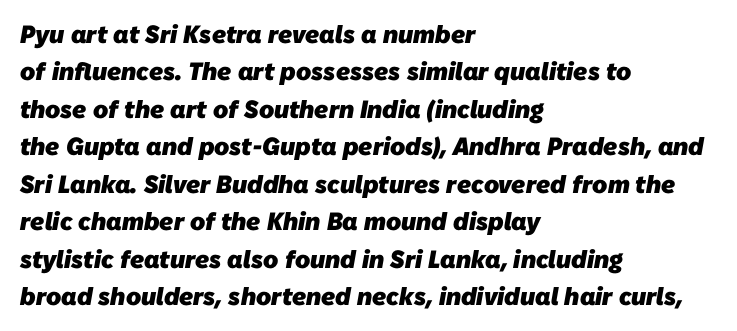
The image shows 25 px bold type; set left-aligned, normal line spacing (1.5x), normal letter spacing, not underlined.
